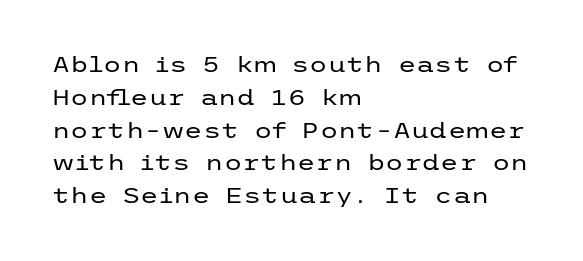
Upright lettering throughout. The rows are spaced the way most documents space them. These lines stack with their left ends in a neat column. The space beneath each line is pristine and unruled. This sample uses plain, unmodified letter spacing. Stem width sits at or under what a default text font uses.
